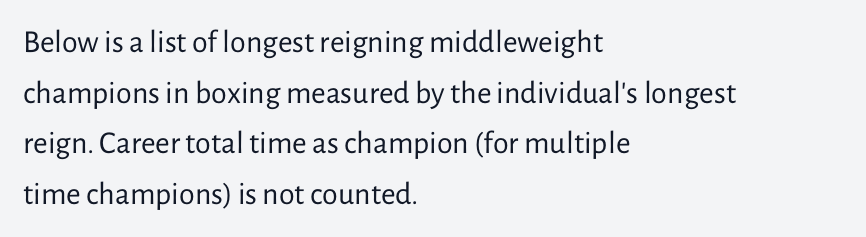
The image shows 32 px regular-weight sans-serif type, upright; set left-aligned, normal line spacing (1.58x), normal letter spacing, not underlined; low stroke contrast and a medium x-height.
